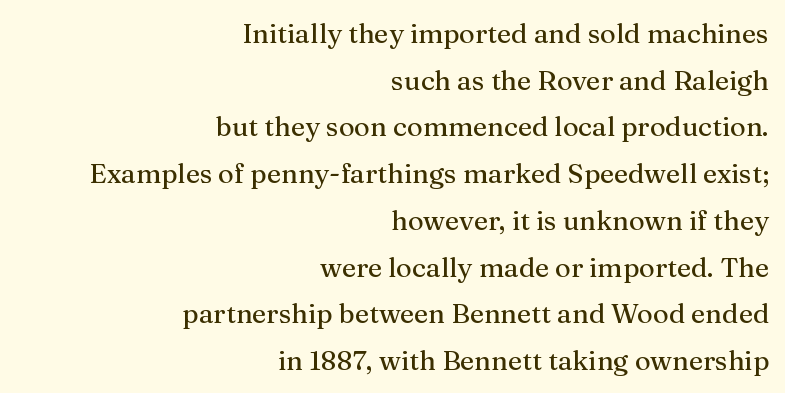
{"italic": "no", "underline": "no", "align": "right", "line_spacing_ratio": 1.73, "letter_spacing": "normal", "letter_spacing_em": 0.0, "glyph_px": 27}
